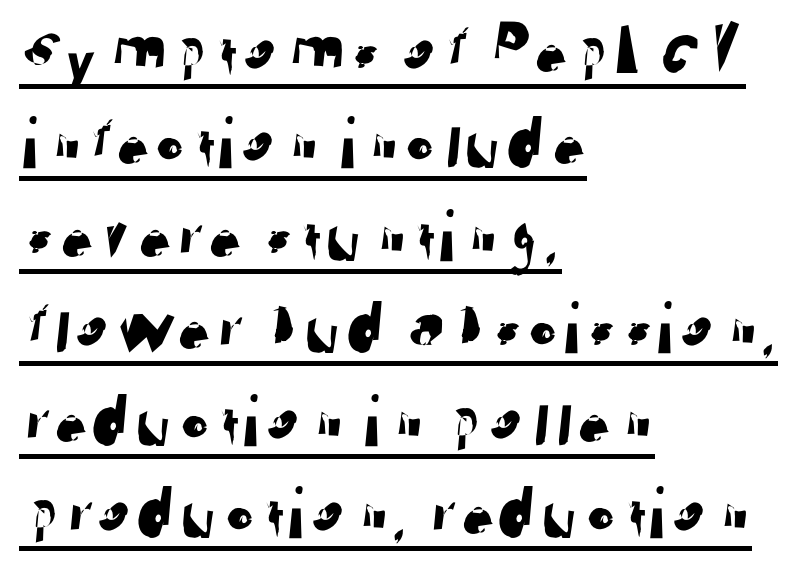
{"serif": "no", "width": "normal", "stroke_contrast": "low", "x_height": "medium", "monospaced": "no", "underline": "yes", "align": "left", "line_spacing": "normal", "line_spacing_ratio": 1.25, "letter_spacing": "normal", "letter_spacing_em": 0.0, "glyph_px": 74}
